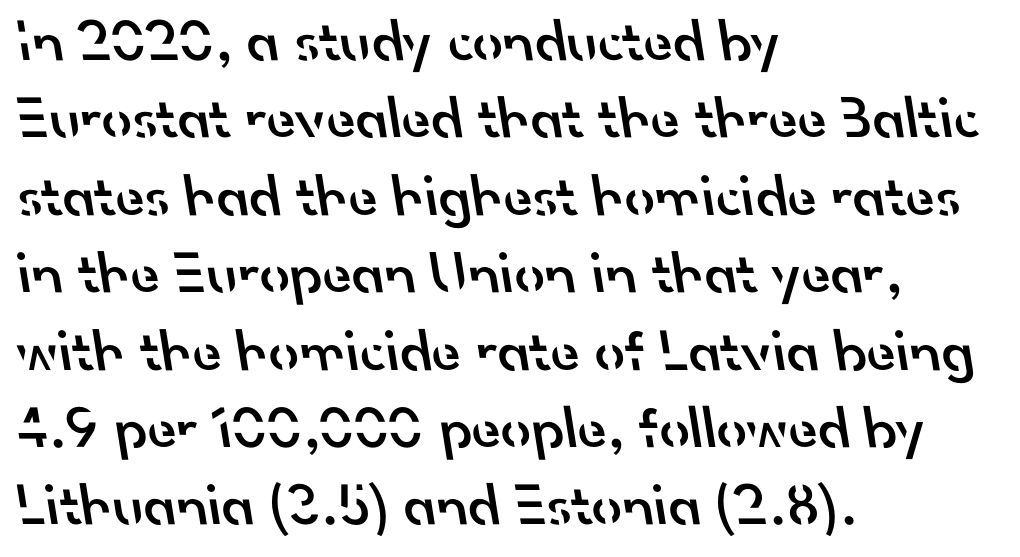
Q: Is the text bold? A: Semi-bold.
Q: Is the typeface a serif or a sans-serif typeface? A: Sans-serif.
Q: Is the text underlined? A: No.
Q: How is the paragraph aligned? A: Left-aligned.
Q: Is the spacing between letters normal or unusually wide? A: Normal.
Q: Is the spacing between lines tight, normal or loose? A: Normal.
Q: Width (condensed, normal, or wide)? A: Normal.
Q: Stroke contrast? A: Low.
Q: x-height? A: Small.
Q: Monospaced? A: No.
